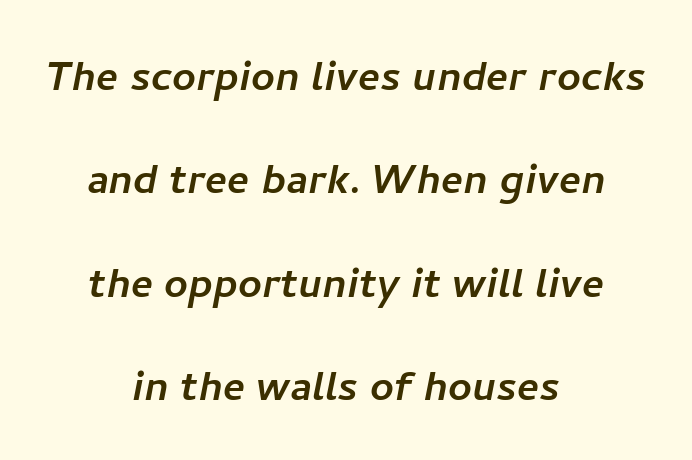
Q: Is the typeface a serif or a sans-serif typeface? A: Sans-serif.
Q: Is the text underlined? A: No.
Q: How is the paragraph aligned? A: Centered.
Q: Is the spacing between letters normal or unusually wide? A: Normal.
Q: Is the spacing between lines tight, normal or loose? A: Loose.
Q: Width (condensed, normal, or wide)? A: Normal.
Q: Stroke contrast? A: Low.
Q: x-height? A: Medium.
Q: Monospaced? A: No.
